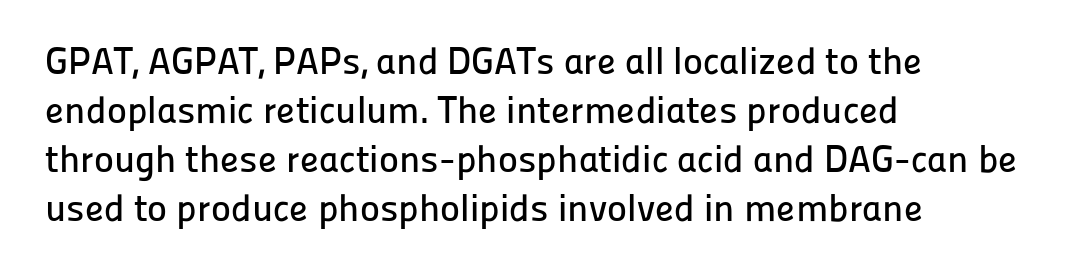
The image shows 38 px sans-serif type, upright; set left-aligned, normal line spacing (1.29x), normal letter spacing, not underlined; low stroke contrast and a medium x-height.
